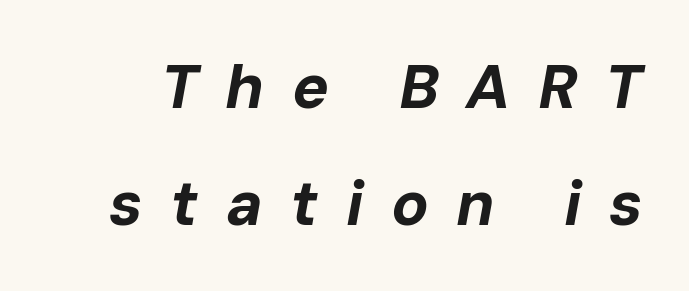
The image shows 62 px bold type, italic (leaning right); set line spacing 1.88x, unusually wide letter spacing (+0.44 em), not underlined; low stroke contrast and a medium x-height.
